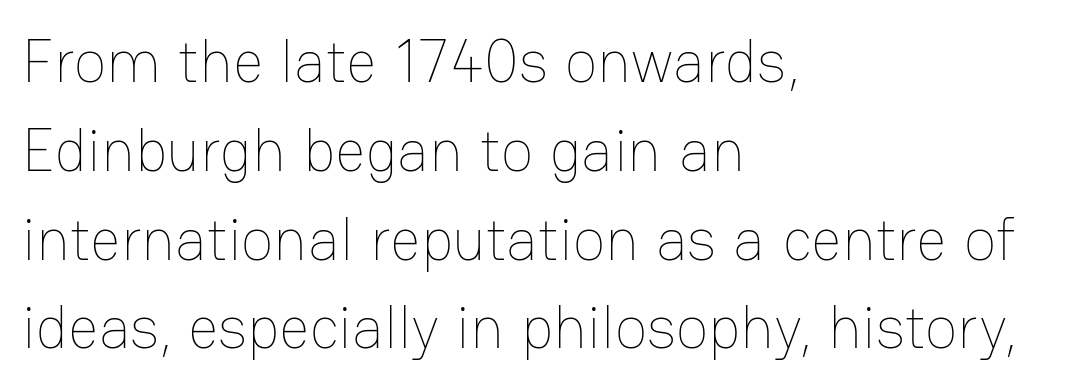
The image shows 60 px thin type, upright; set left-aligned, normal line spacing (1.48x), normal letter spacing, not underlined; low stroke contrast and a medium x-height.
